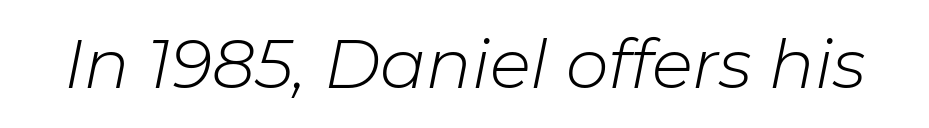
Rule under the text: the space is simply empty. Weight: not bold — regular or lighter. In terms of letterspacing, this is plain default setting. The font's italic variant was chosen for this text. You could not count columns in this text — the font is proportionally spaced.
